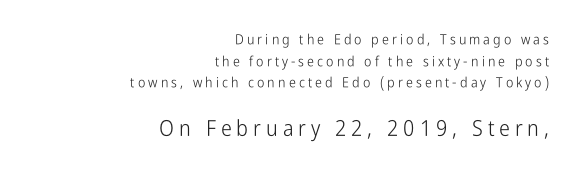
{"italic": "no", "bold": "no", "underline": "no", "align": "right", "line_spacing": "normal", "line_spacing_ratio": 1.55, "letter_spacing": "wide", "letter_spacing_em": 0.22, "larger_block": "second", "size_ratio": 1.57, "glyph_px": 22}
